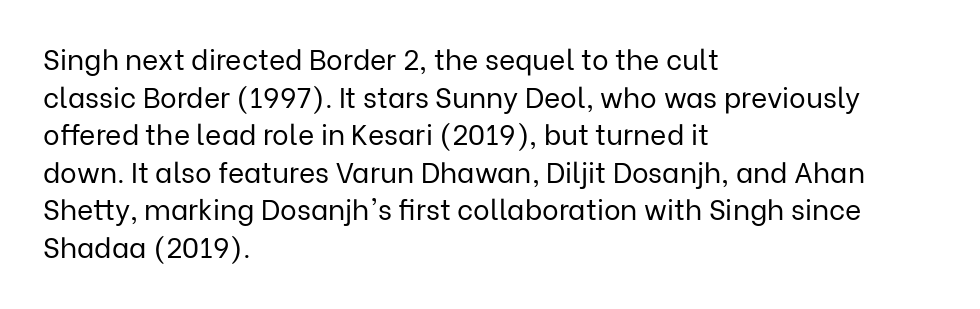
{"serif": "no", "italic": "no", "bold": "no", "weight": "regular", "width": "normal", "stroke_contrast": "low", "x_height": "medium", "monospaced": "no", "underline": "no", "align": "left", "line_spacing": "normal", "line_spacing_ratio": 1.34, "letter_spacing": "normal", "letter_spacing_em": 0.0, "glyph_px": 28}
